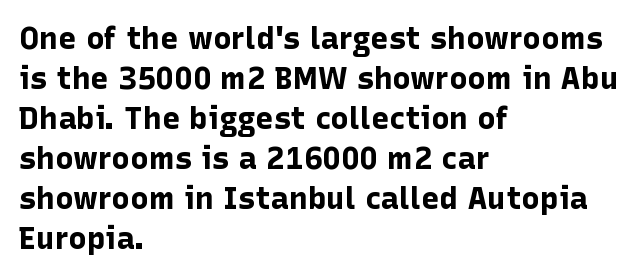
The image shows 31 px bold sans-serif type, upright; set left-aligned, normal line spacing (1.29x), normal letter spacing, not underlined; low stroke contrast and a medium x-height.
